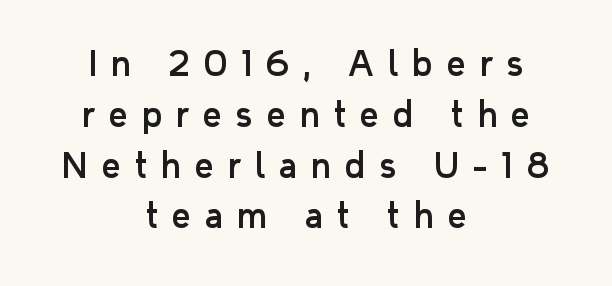
Q: Is the text italic (slanted)? A: No, it is upright.
Q: Is the typeface a serif or a sans-serif typeface? A: Sans-serif.
Q: Is the text underlined? A: No.
Q: How is the paragraph aligned? A: Centered.
Q: Is the spacing between letters normal or unusually wide? A: Unusually wide.
Q: Is the spacing between lines tight, normal or loose? A: Normal.
Q: Width (condensed, normal, or wide)? A: Normal.
Q: Stroke contrast? A: Low.
Q: x-height? A: Medium.
Q: Monospaced? A: No.
